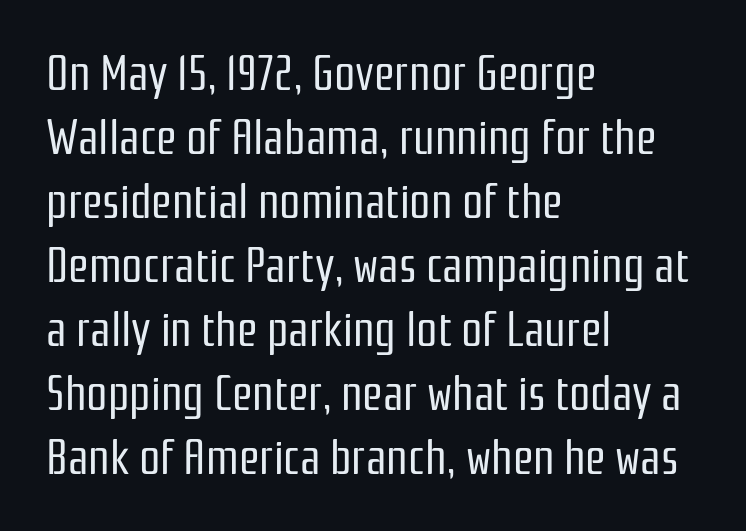
Q: Is the text bold? A: No.
Q: Is the text italic (slanted)? A: No, it is upright.
Q: Is the typeface a serif or a sans-serif typeface? A: Sans-serif.
Q: Is the text underlined? A: No.
Q: How is the paragraph aligned? A: Left-aligned.
Q: Is the spacing between letters normal or unusually wide? A: Normal.
Q: Is the spacing between lines tight, normal or loose? A: Normal.
Q: Width (condensed, normal, or wide)? A: Condensed.
Q: Stroke contrast? A: Low.
Q: x-height? A: Medium.
Q: Monospaced? A: No.
